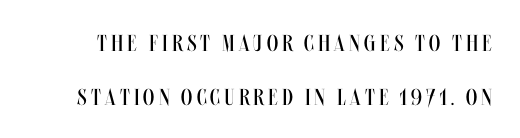
{"italic": "no", "bold": "no", "underline": "no", "line_spacing": "loose", "line_spacing_ratio": 2.34, "glyph_px": 23}
